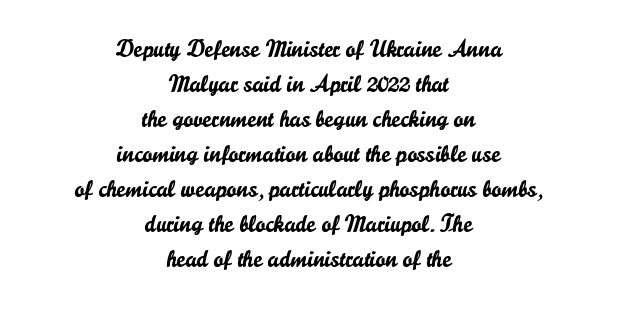
Q: Is the text italic (slanted)? A: Yes.
Q: Is the text underlined? A: No.
Q: How is the paragraph aligned? A: Centered.
Q: Is the spacing between letters normal or unusually wide? A: Normal.
Q: Is the spacing between lines tight, normal or loose? A: Normal.
